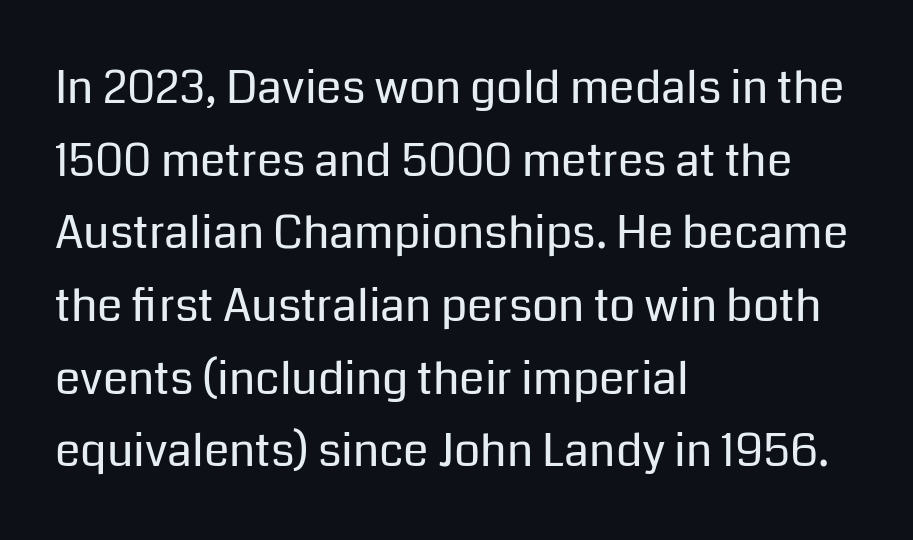
{"serif": "no", "italic": "no", "bold": "no", "weight": "regular", "width": "normal", "stroke_contrast": "low", "x_height": "medium", "monospaced": "no", "underline": "no", "align": "left", "line_spacing": "normal", "line_spacing_ratio": 1.58, "letter_spacing": "normal", "letter_spacing_em": 0.0, "glyph_px": 46}
